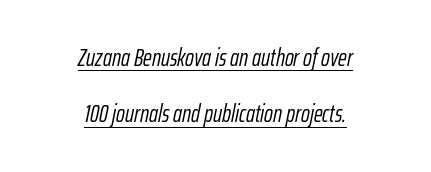
Has an underline been added? It has. The typesetting does not lean heavy: it is not bold. Quick note: interline space is abundant. Look at the tracking — it's just the regular setting, nothing added. A typesetter would mark this as italic. The rag falls on both sides of this text block equally.
